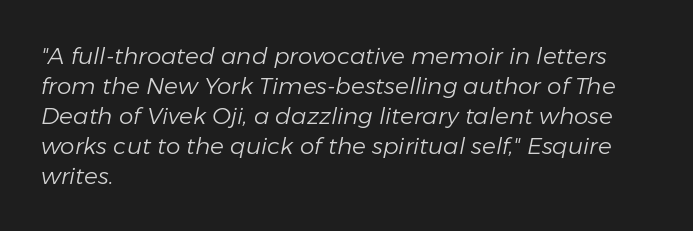
{"italic": "yes", "lean": "right", "slant_degrees": 11, "bold": "no", "underline": "no", "align": "left", "line_spacing": "normal", "line_spacing_ratio": 1.3, "letter_spacing": "normal", "letter_spacing_em": 0.0, "glyph_px": 23}
